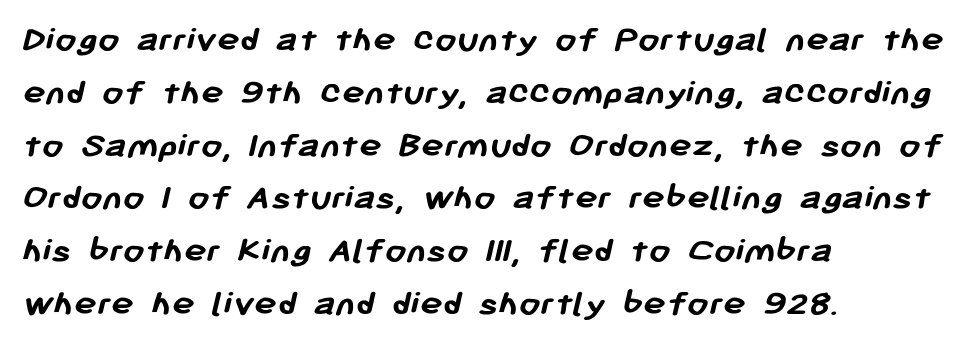
The image shows 38 px semibold sans-serif type; set left-aligned, normal line spacing (1.39x), normal letter spacing, not underlined; low stroke contrast and a medium x-height.
